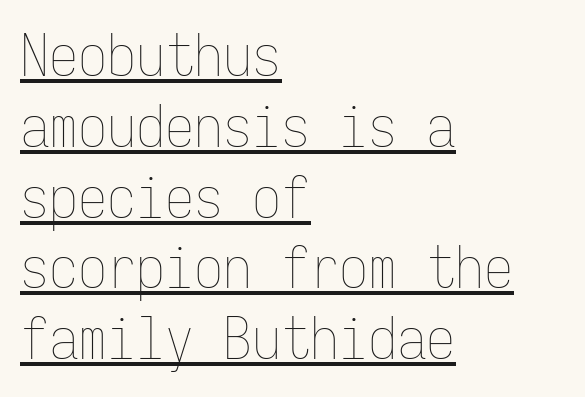
Q: Is the text bold? A: No.
Q: Is the text italic (slanted)? A: No, it is upright.
Q: Is the text underlined? A: Yes.
Q: How is the paragraph aligned? A: Left-aligned.
Q: Is the spacing between letters normal or unusually wide? A: Normal.
Q: Width (condensed, normal, or wide)? A: Condensed.
Q: Stroke contrast? A: Low.
Q: x-height? A: Medium.
Q: Monospaced? A: Yes.
